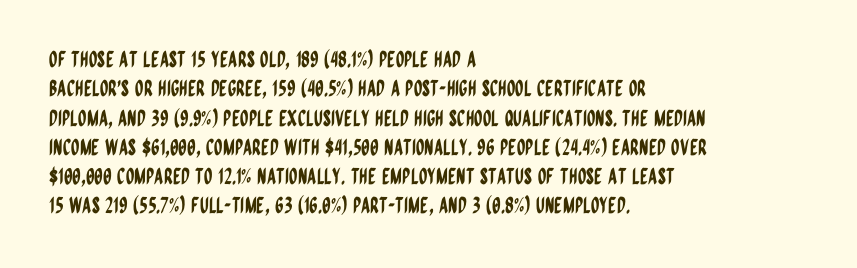
Glyph-to-glyph distance matches everyday printed text. If you drew a ruler down the left edge, every line would touch it. The letters stand upright; this is a roman face. No word sits above an underline. The line-height multiplier appears to be the usual default.
